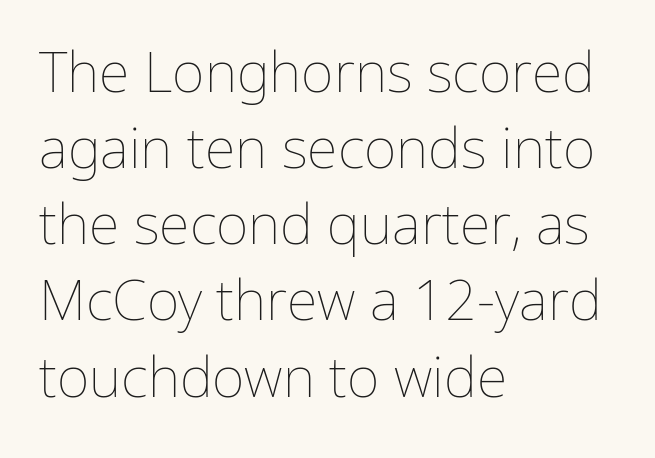
Q: Is the text bold? A: No.
Q: Is the text italic (slanted)? A: No, it is upright.
Q: Is the text underlined? A: No.
Q: How is the paragraph aligned? A: Left-aligned.
Q: Is the spacing between letters normal or unusually wide? A: Normal.
Q: Is the spacing between lines tight, normal or loose? A: Normal.
Q: Width (condensed, normal, or wide)? A: Normal.
Q: Stroke contrast? A: Low.
Q: x-height? A: Medium.
Q: Monospaced? A: No.
